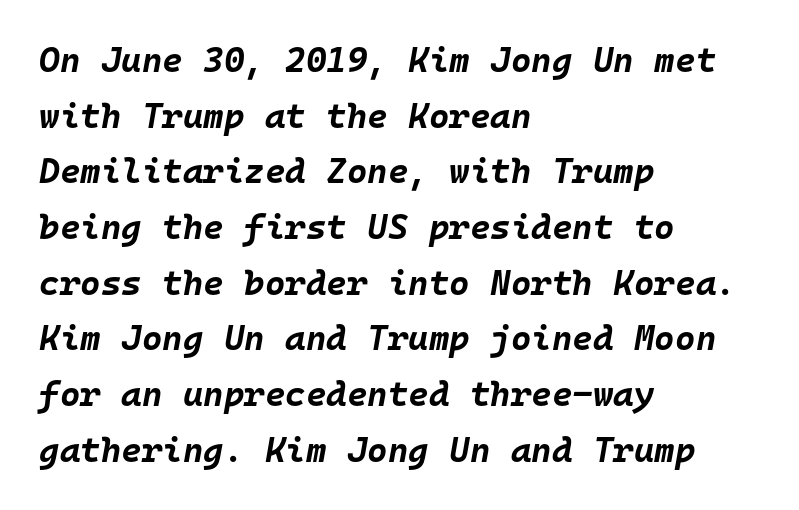
{"italic": "yes", "lean": "right", "slant_degrees": 10, "bold": "yes", "weight": "bold", "width": "normal", "stroke_contrast": "low", "x_height": "large", "monospaced": "yes", "underline": "no", "align": "left", "line_spacing": "normal", "line_spacing_ratio": 1.59, "letter_spacing": "normal", "letter_spacing_em": 0.0, "glyph_px": 35}
